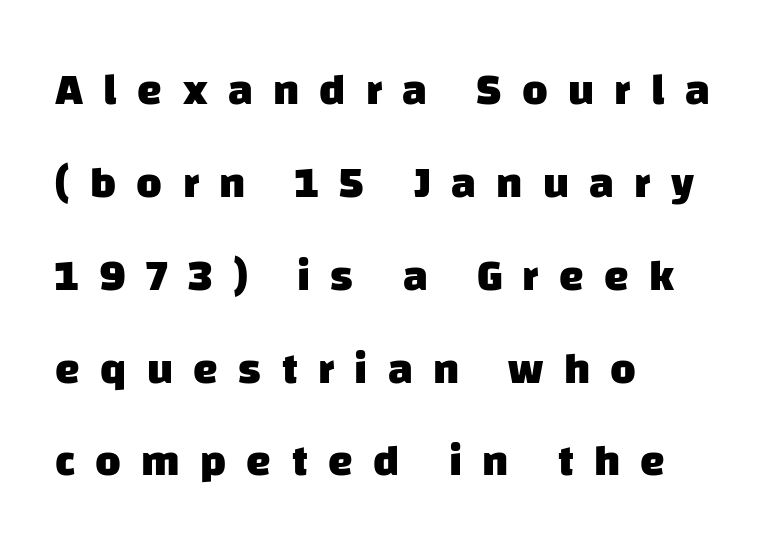
Q: Is the text bold? A: Yes.
Q: Is the typeface a serif or a sans-serif typeface? A: Sans-serif.
Q: Is the text underlined? A: No.
Q: How is the paragraph aligned? A: Left-aligned.
Q: Is the spacing between letters normal or unusually wide? A: Unusually wide.
Q: Is the spacing between lines tight, normal or loose? A: Loose.
Q: Width (condensed, normal, or wide)? A: Normal.
Q: Stroke contrast? A: Low.
Q: x-height? A: Large.
Q: Monospaced? A: No.
